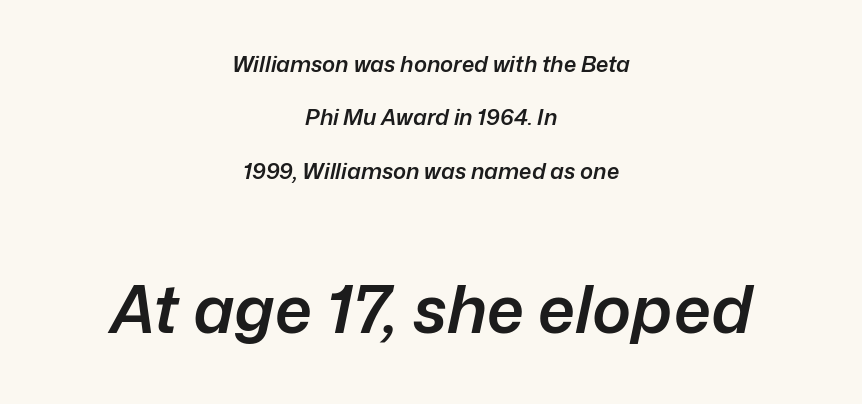
The image shows 66 px semibold type, italic (leaning right); set centered, loose line spacing (2.43x), normal letter spacing, not underlined; the second (bottom) block is 3.0x larger; low stroke contrast and a medium x-height.
